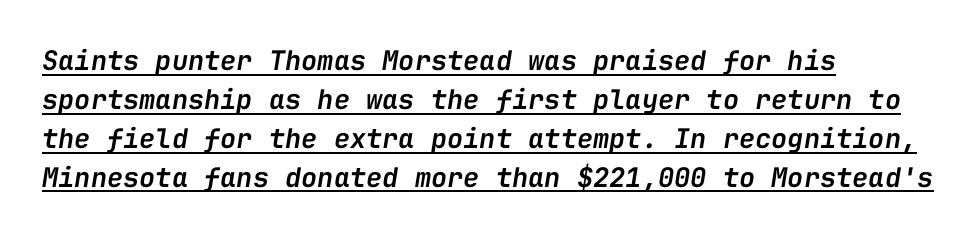
{"italic": "yes", "lean": "right", "slant_degrees": 9, "bold": "semi", "underline": "yes", "align": "left", "line_spacing": "normal", "line_spacing_ratio": 1.44, "letter_spacing": "normal", "letter_spacing_em": 0.0, "glyph_px": 27}
